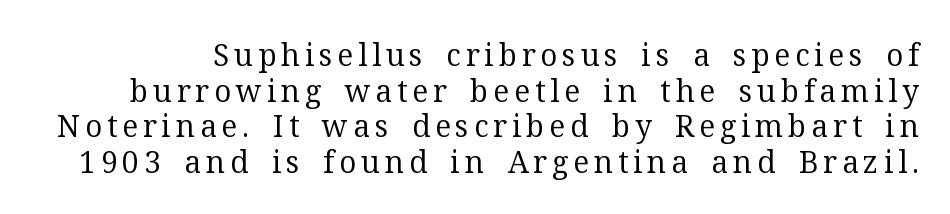
The image shows 30 px regular-weight serif type, upright; set line spacing 1.19x, not underlined; medium stroke contrast and a medium x-height.
